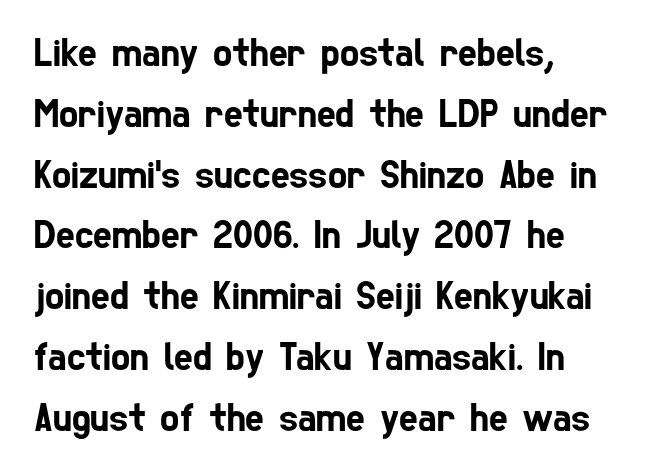
{"serif": "no", "width": "condensed", "stroke_contrast": "low", "x_height": "medium", "monospaced": "no", "underline": "no", "align": "left", "line_spacing": "normal", "line_spacing_ratio": 1.52, "letter_spacing": "normal", "letter_spacing_em": 0.0, "glyph_px": 40}
